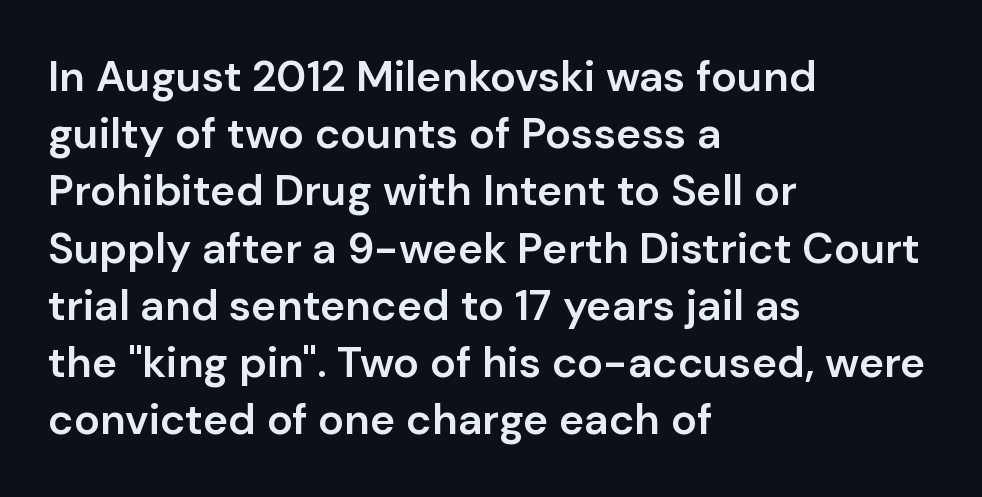
{"serif": "no", "italic": "no", "bold": "semi", "weight": "semibold", "width": "normal", "stroke_contrast": "low", "x_height": "medium", "monospaced": "no", "underline": "no", "align": "left", "line_spacing": "normal", "line_spacing_ratio": 1.33, "letter_spacing": "normal", "letter_spacing_em": 0.0, "glyph_px": 43}
